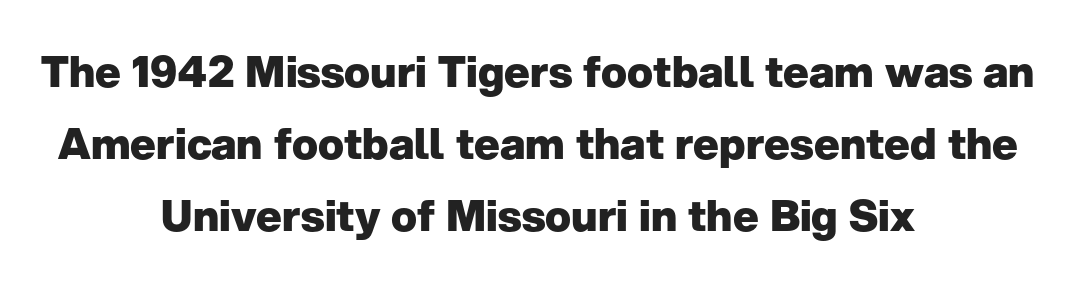
Q: Is the text bold? A: Yes.
Q: Is the text italic (slanted)? A: No, it is upright.
Q: Is the typeface a serif or a sans-serif typeface? A: Sans-serif.
Q: Is the text underlined? A: No.
Q: How is the paragraph aligned? A: Centered.
Q: Is the spacing between letters normal or unusually wide? A: Normal.
Q: Is the spacing between lines tight, normal or loose? A: Normal.
Q: Width (condensed, normal, or wide)? A: Normal.
Q: Stroke contrast? A: Low.
Q: x-height? A: Medium.
Q: Monospaced? A: No.
